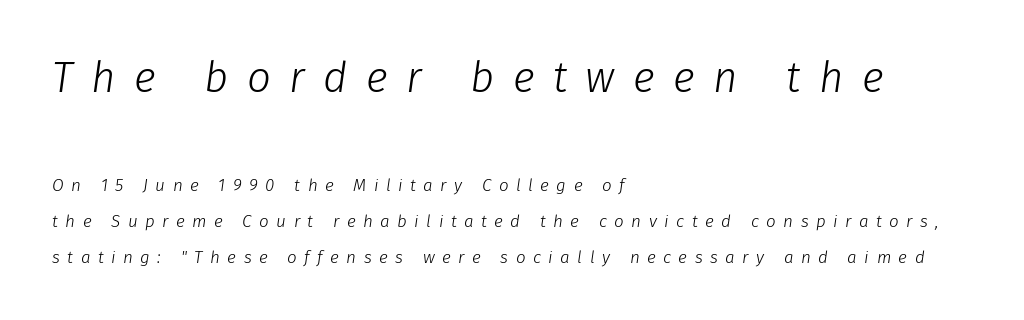
{"italic": "yes", "lean": "right", "slant_degrees": 8, "bold": "no", "weight": "light", "width": "normal", "stroke_contrast": "low", "x_height": "medium", "monospaced": "no", "underline": "no", "align": "left", "line_spacing": "loose", "line_spacing_ratio": 2.12, "letter_spacing": "wide", "letter_spacing_em": 0.44, "larger_block": "first", "size_ratio": 2.47, "glyph_px": 42}
